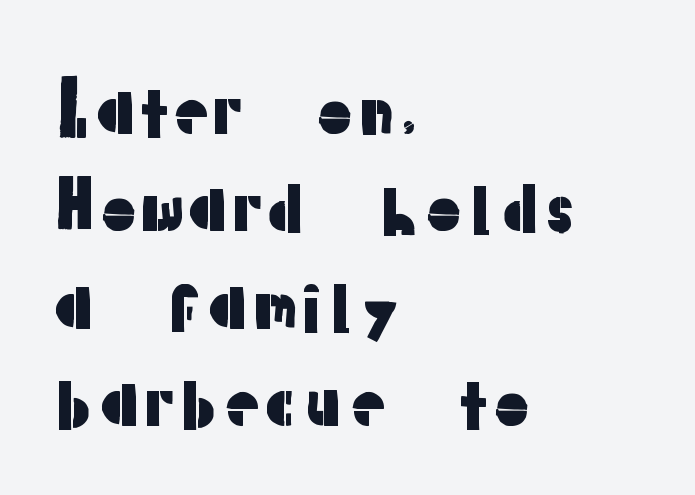
Q: Is the text italic (slanted)? A: No, it is upright.
Q: Is the typeface a serif or a sans-serif typeface? A: Sans-serif.
Q: Is the text underlined? A: No.
Q: How is the paragraph aligned? A: Left-aligned.
Q: Is the spacing between letters normal or unusually wide? A: Normal.
Q: Is the spacing between lines tight, normal or loose? A: Normal.
Q: Width (condensed, normal, or wide)? A: Normal.
Q: Stroke contrast? A: Low.
Q: x-height? A: Medium.
Q: Monospaced? A: No.
